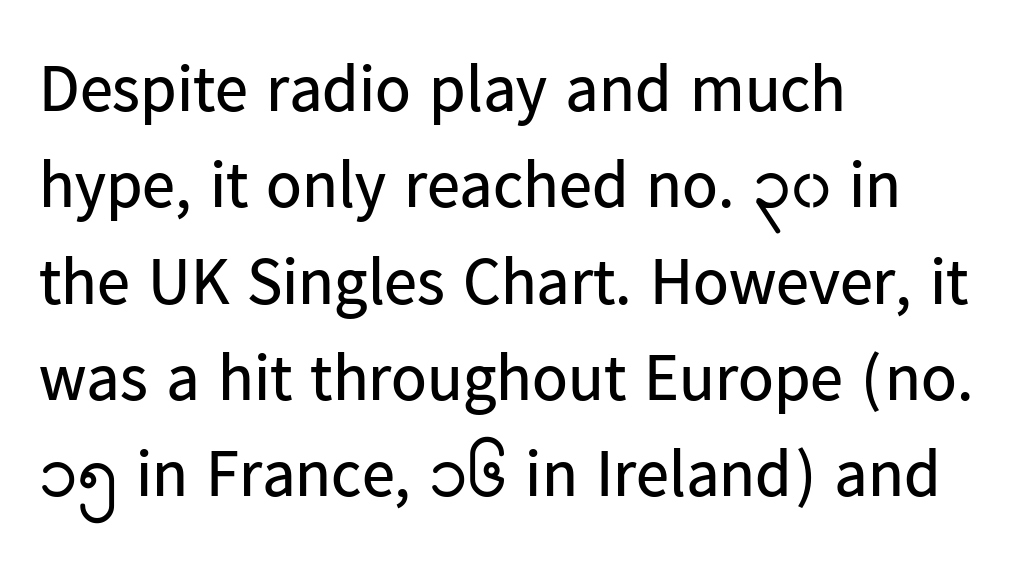
The image shows 66 px regular-weight sans-serif type, upright; set left-aligned, normal line spacing (1.46x), normal letter spacing, not underlined; low stroke contrast and a medium x-height.
